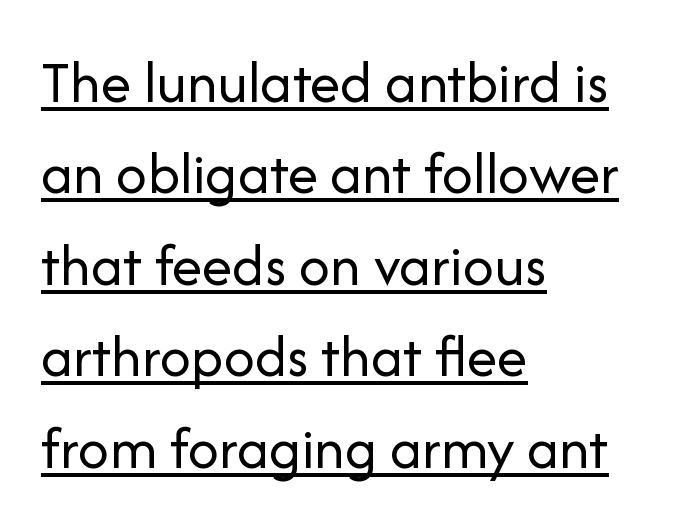
{"serif": "no", "italic": "no", "bold": "no", "weight": "regular", "width": "normal", "stroke_contrast": "low", "x_height": "medium", "monospaced": "no", "underline": "yes", "align": "left", "line_spacing": "normal", "line_spacing_ratio": 1.5, "letter_spacing": "normal", "letter_spacing_em": 0.0, "glyph_px": 61}
